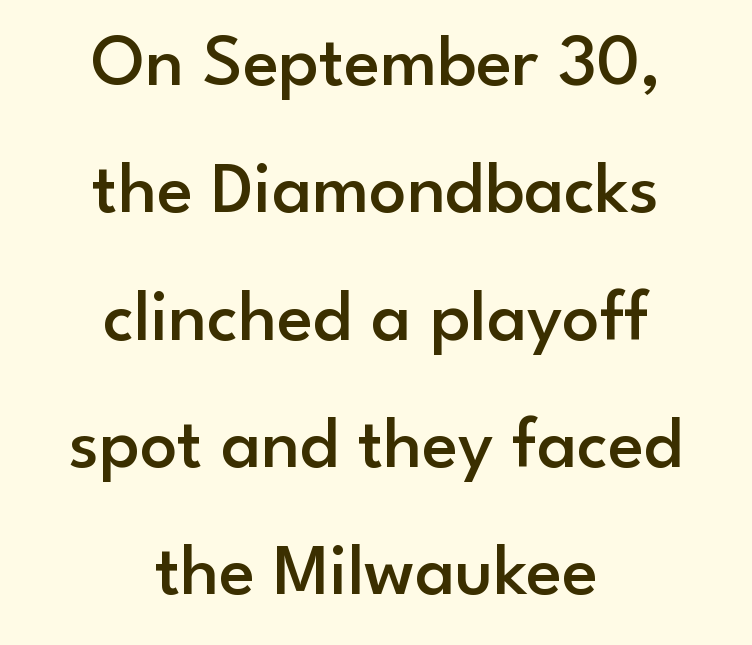
{"serif": "no", "italic": "no", "bold": "semi", "weight": "semibold", "width": "normal", "stroke_contrast": "low", "x_height": "small", "monospaced": "no", "underline": "no", "align": "center", "line_spacing_ratio": 1.72, "letter_spacing": "normal", "letter_spacing_em": 0.0, "glyph_px": 74}
